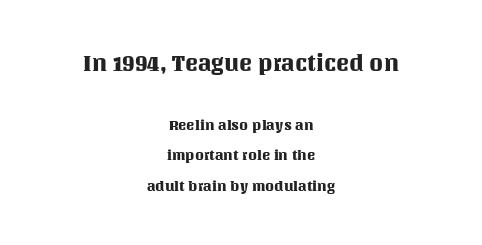
Q: Is the text italic (slanted)? A: No, it is upright.
Q: Is the text underlined? A: No.
Q: How is the paragraph aligned? A: Centered.
Q: Is the spacing between letters normal or unusually wide? A: Normal.
Q: Is the spacing between lines tight, normal or loose? A: Loose.
Q: Which block of text is set in a larger size, the first (top) or the second (bottom)? A: The first (top) one.
